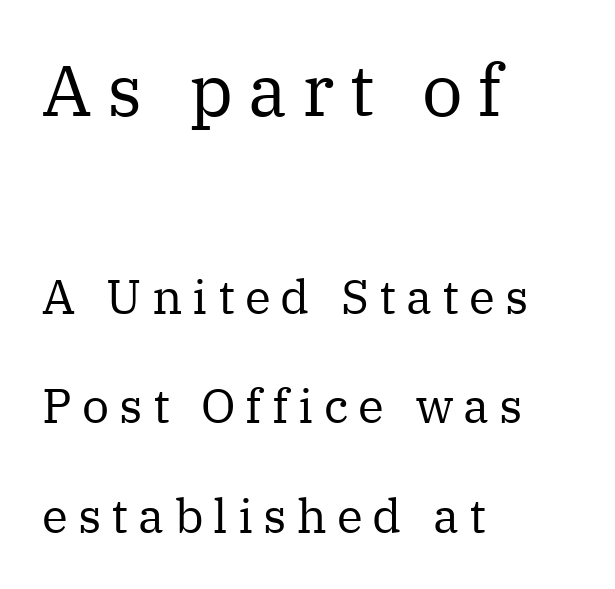
Q: Is the text bold? A: No.
Q: Is the text italic (slanted)? A: No, it is upright.
Q: Is the typeface a serif or a sans-serif typeface? A: Serif.
Q: Is the text underlined? A: No.
Q: How is the paragraph aligned? A: Left-aligned.
Q: Is the spacing between letters normal or unusually wide? A: Unusually wide.
Q: Is the spacing between lines tight, normal or loose? A: Loose.
Q: Which block of text is set in a larger size, the first (top) or the second (bottom)? A: The first (top) one.
Q: Width (condensed, normal, or wide)? A: Normal.
Q: Stroke contrast? A: Medium.
Q: x-height? A: Medium.
Q: Monospaced? A: No.
